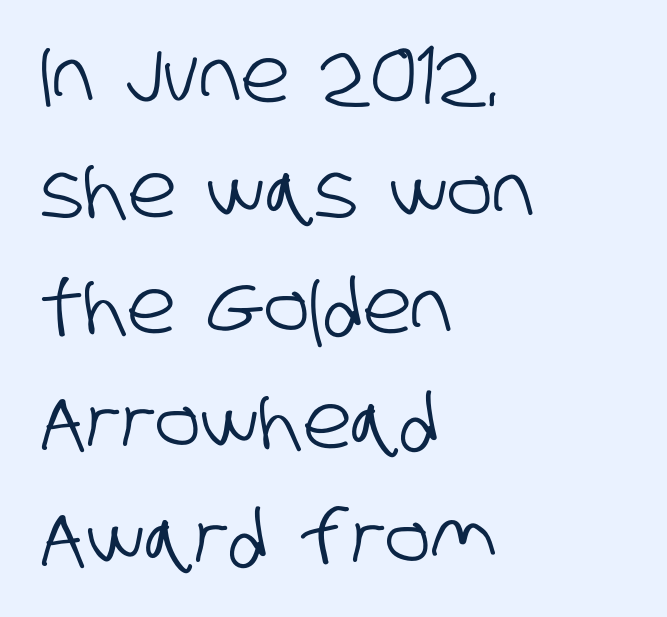
{"serif": "no", "width": "condensed", "stroke_contrast": "low", "x_height": "large", "monospaced": "no", "underline": "no", "align": "left", "line_spacing": "normal", "line_spacing_ratio": 1.54, "letter_spacing": "normal", "letter_spacing_em": 0.0, "glyph_px": 75}
